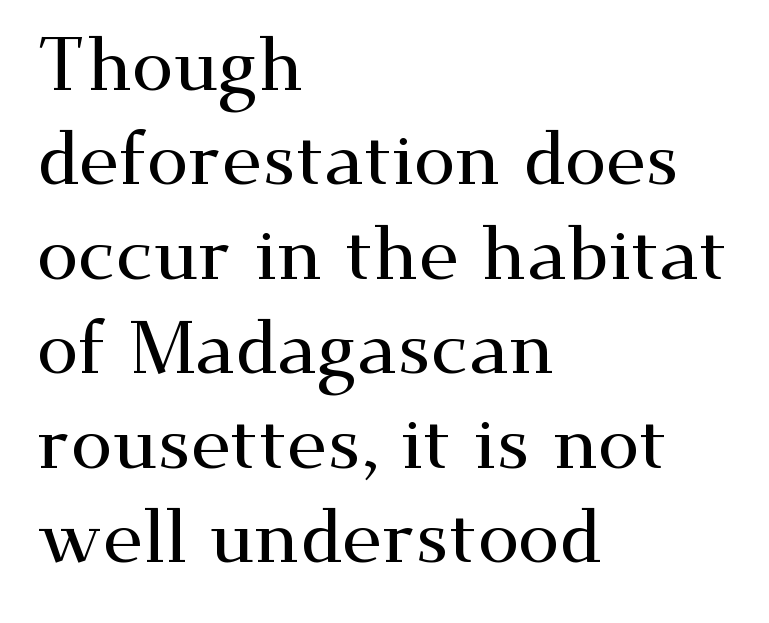
The letters carry serifs — small finishing strokes at the ends of their stems. Short and long lines alike share a common starting point at left. Honestly, the letter spacing is just normal — you wouldn't notice it. Students, observe: this is what conventionally led text looks like. Proportional: the letters do not fall into vertical columns.
